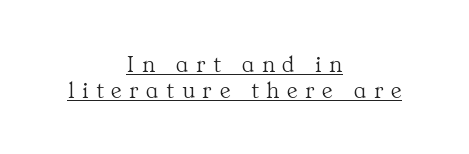
{"italic": "no", "bold": "no", "underline": "yes", "align": "center", "line_spacing": "tight", "line_spacing_ratio": 1.07, "letter_spacing": "wide", "letter_spacing_em": 0.33, "glyph_px": 24}
